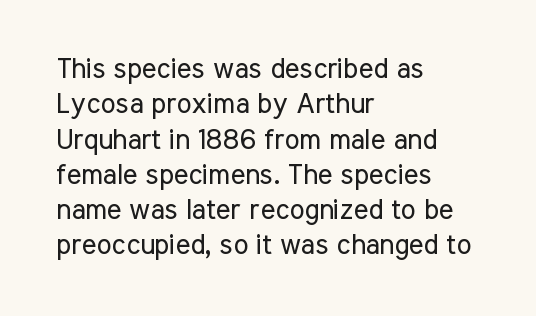
The words here are not underlined. Nothing sits at the stroke ends, so this counts as sans-serif. Caption: multi-line text, flush left, ragged right. This sample keeps an unexceptional amount of space between lines. Nothing heavy about these letters — not bold at all. Nobody touched the tracking dial on this one.
